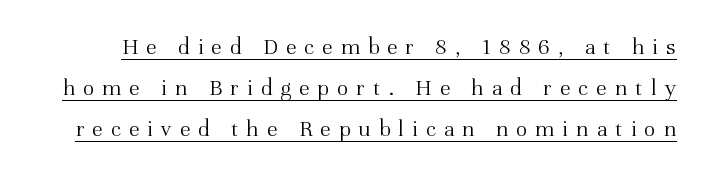
{"italic": "no", "bold": "no", "underline": "yes", "line_spacing": "normal", "line_spacing_ratio": 1.7, "letter_spacing": "wide", "letter_spacing_em": 0.33, "glyph_px": 24}
